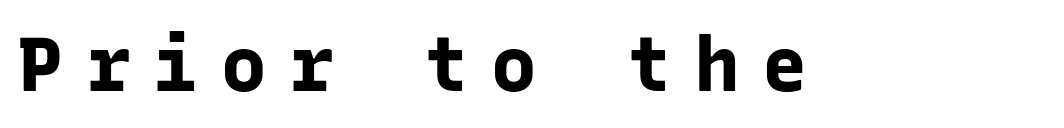
The face used here has the dense, thick strokes of a bold. The face used here is monospaced, like something from a code editor. No feet cap the strokes, marking this as sans-serif type. Glance below the letters and you will spot only blank space. The axis of the letterforms is exactly vertical. The tracking jumps out immediately: characters are airy and widely separated.
